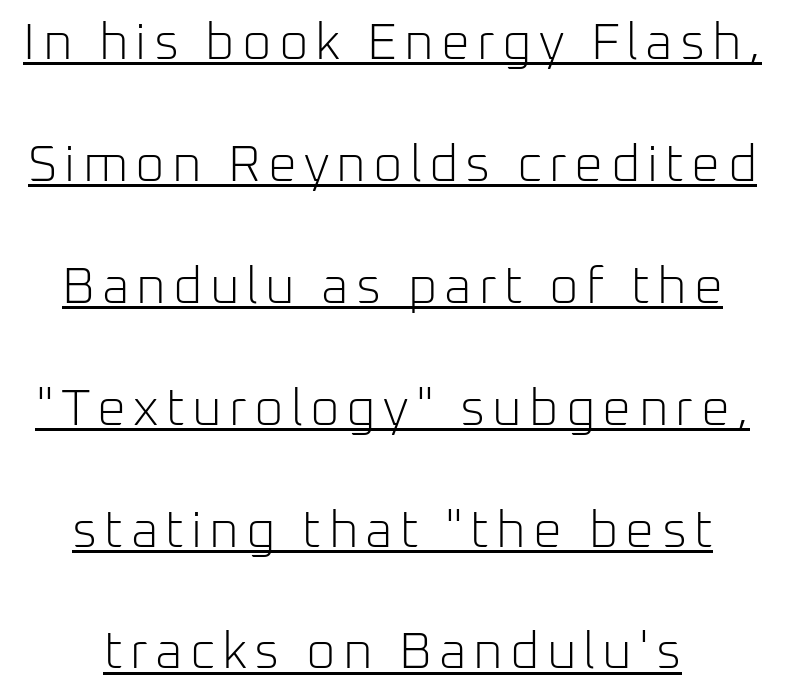
Underlining? Definitely there. Do the characters align in a grid? No, the font is proportional. In terms of leading, this rendering errs on the spacious side. Is this a sans? Yes — the strokes have no serifs. The specimen reads as upright at a glance.
